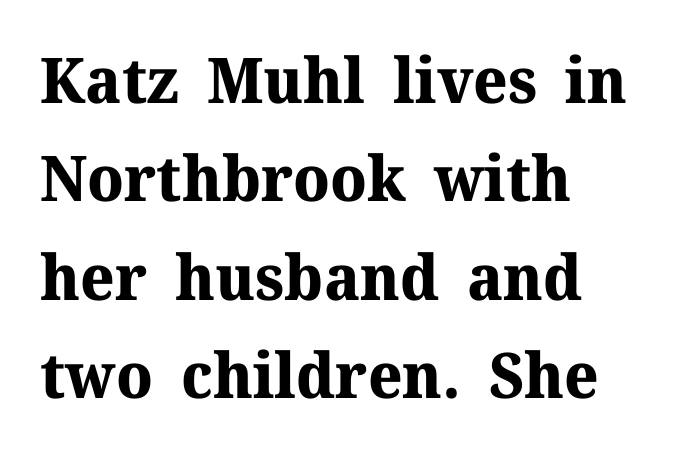
Q: Is the text bold? A: Yes.
Q: Is the text italic (slanted)? A: No, it is upright.
Q: Is the typeface a serif or a sans-serif typeface? A: Serif.
Q: Is the text underlined? A: No.
Q: How is the paragraph aligned? A: Left-aligned.
Q: Is the spacing between letters normal or unusually wide? A: Normal.
Q: Is the spacing between lines tight, normal or loose? A: Normal.
Q: Width (condensed, normal, or wide)? A: Normal.
Q: Stroke contrast? A: Medium.
Q: x-height? A: Medium.
Q: Monospaced? A: No.
